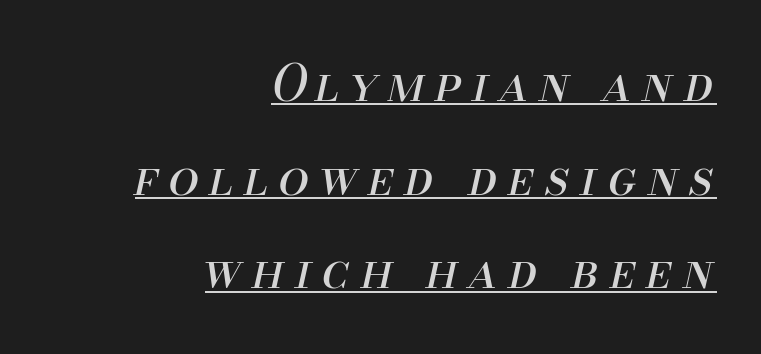
The image shows 49 px regular-weight type, italic (leaning right); set right-aligned, loose line spacing (1.91x), unusually wide letter spacing (+0.21 em), underlined; medium stroke contrast and a small x-height.
